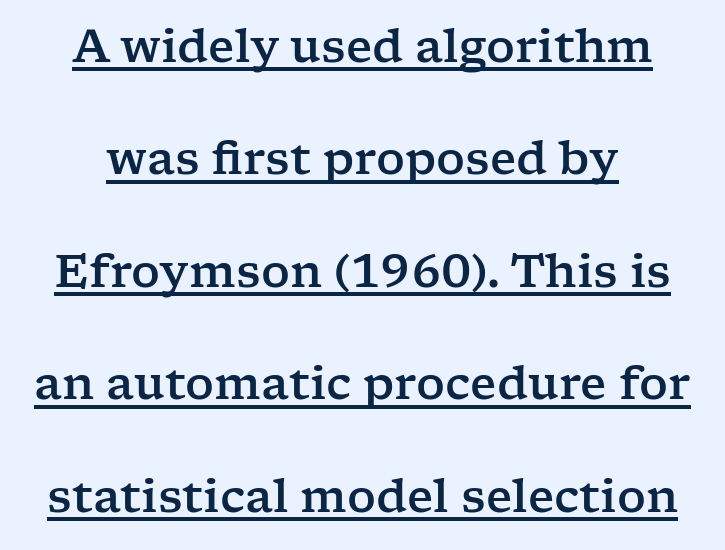
The image shows 45 px wide serif type, upright; set loose line spacing (2.5x), normal letter spacing, underlined; low stroke contrast and a medium x-height.
